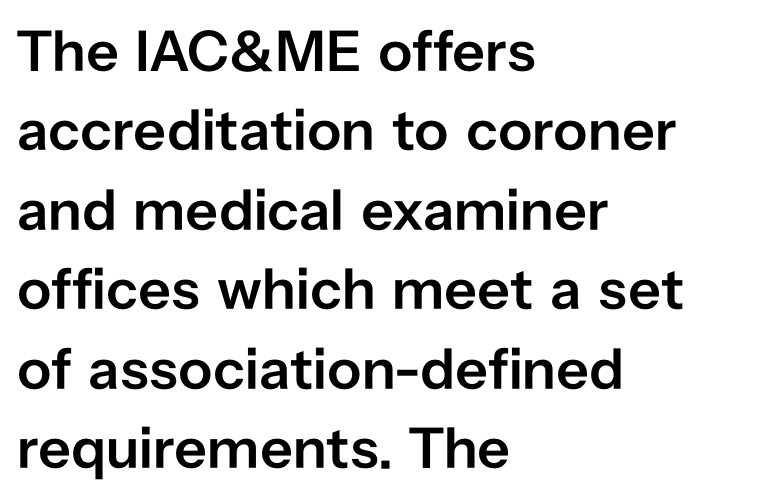
{"serif": "no", "italic": "no", "bold": "semi", "weight": "semibold", "width": "normal", "stroke_contrast": "low", "x_height": "medium", "monospaced": "no", "underline": "no", "align": "left", "line_spacing": "normal", "line_spacing_ratio": 1.37, "letter_spacing": "normal", "letter_spacing_em": 0.0, "glyph_px": 58}
